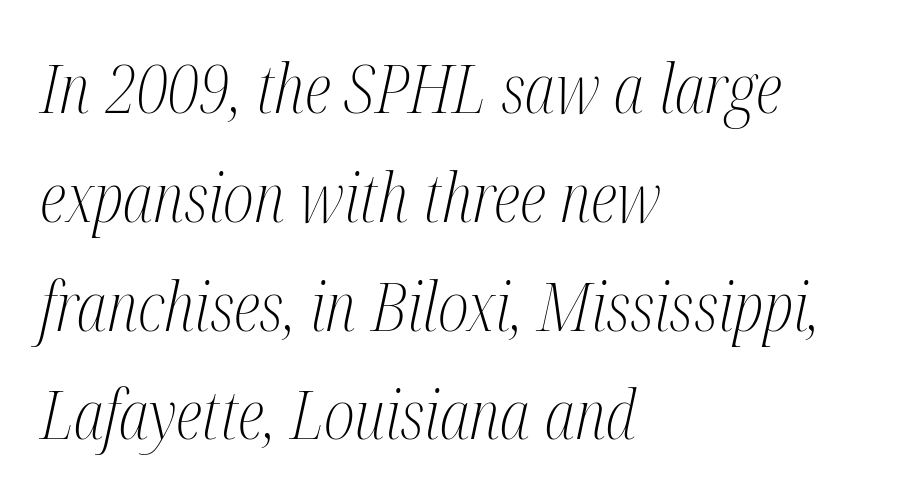
Q: Is the text bold? A: No.
Q: Is the text italic (slanted)? A: Yes, it leans right by about 12 degrees.
Q: Is the typeface a serif or a sans-serif typeface? A: Serif.
Q: Is the text underlined? A: No.
Q: How is the paragraph aligned? A: Left-aligned.
Q: Is the spacing between letters normal or unusually wide? A: Normal.
Q: Is the spacing between lines tight, normal or loose? A: Normal.
Q: Width (condensed, normal, or wide)? A: Condensed.
Q: Stroke contrast? A: Medium.
Q: x-height? A: Medium.
Q: Monospaced? A: No.
